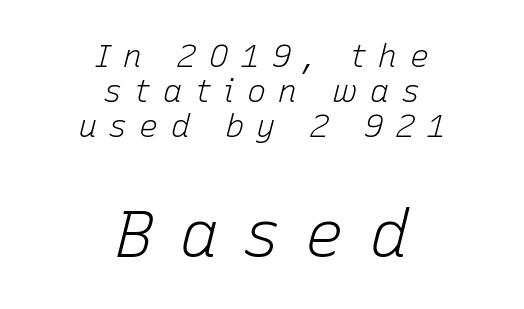
{"italic": "yes", "lean": "right", "slant_degrees": 15, "bold": "no", "weight": "light", "width": "normal", "stroke_contrast": "low", "x_height": "medium", "monospaced": "no", "underline": "no", "align": "center", "line_spacing": "tight", "line_spacing_ratio": 1.1, "letter_spacing": "wide", "letter_spacing_em": 0.39, "larger_block": "second", "size_ratio": 2.03, "glyph_px": 65}
